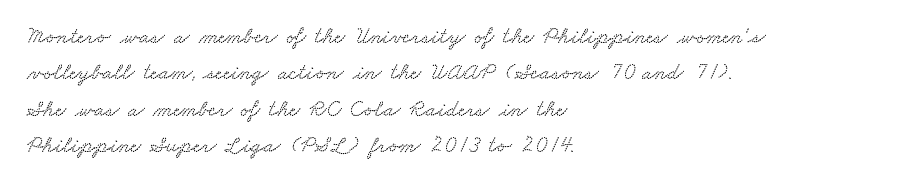
{"underline": "no", "align": "left", "line_spacing": "normal", "line_spacing_ratio": 1.58, "letter_spacing": "normal", "letter_spacing_em": 0.0, "glyph_px": 23}
